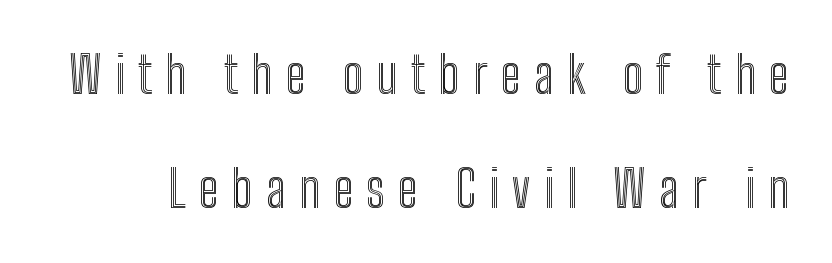
The image shows 51 px condensed type, upright; set loose line spacing (2.24x), unusually wide letter spacing (+0.26 em), not underlined; a medium x-height.
